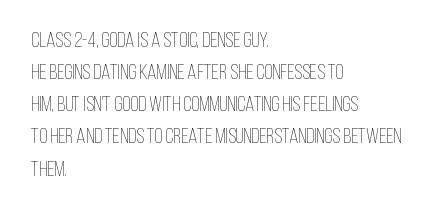
Is the block centered? No — it sits flush against the left margin. Honestly, the row spacing looks completely unremarkable. Check under the words: just untouched page. Ascenders rise straight up at ninety degrees. Nobody touched the tracking dial on this one.
